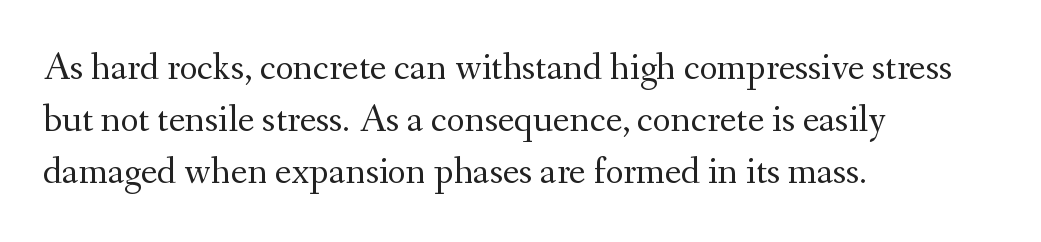
{"serif": "yes", "italic": "no", "bold": "no", "weight": "regular", "width": "normal", "stroke_contrast": "medium", "x_height": "small", "monospaced": "no", "underline": "no", "align": "left", "line_spacing": "normal", "line_spacing_ratio": 1.33, "letter_spacing": "normal", "letter_spacing_em": 0.0, "glyph_px": 39}
